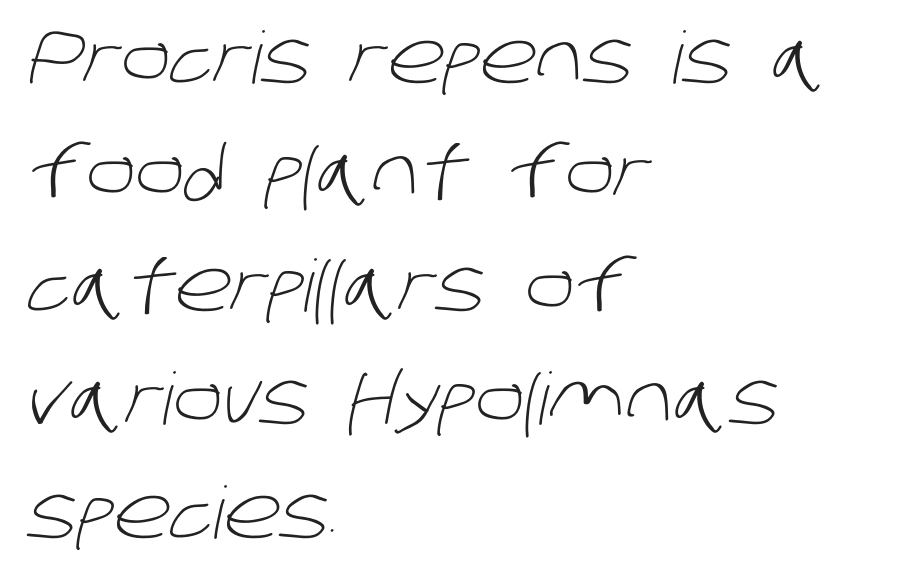
{"serif": "no", "bold": "no", "weight": "light", "width": "normal", "stroke_contrast": "low", "x_height": "large", "monospaced": "no", "underline": "no", "align": "left", "line_spacing": "normal", "line_spacing_ratio": 1.58, "letter_spacing": "normal", "letter_spacing_em": 0.0, "glyph_px": 72}
